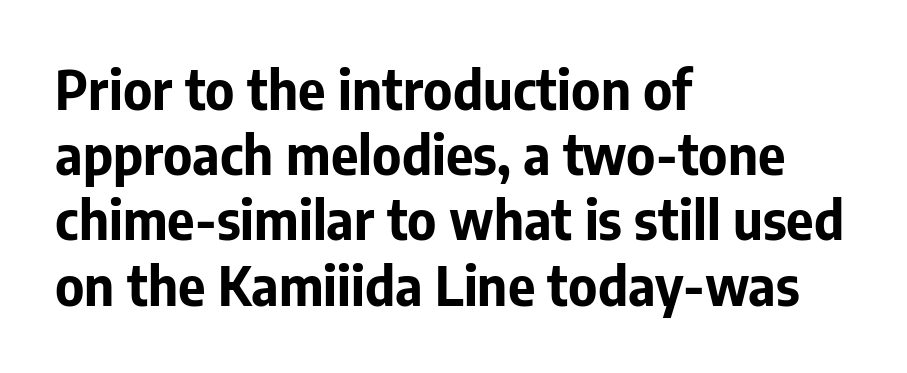
{"serif": "no", "italic": "no", "bold": "yes", "weight": "bold", "width": "normal", "stroke_contrast": "low", "x_height": "medium", "monospaced": "no", "underline": "no", "align": "left", "line_spacing_ratio": 1.23, "letter_spacing": "normal", "letter_spacing_em": 0.0, "glyph_px": 53}
